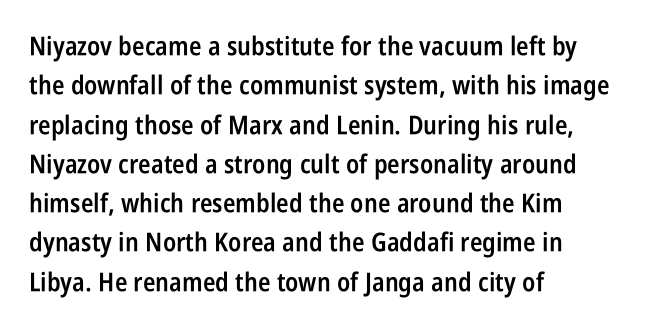
Q: Is the text bold? A: Semi-bold.
Q: Is the text italic (slanted)? A: No, it is upright.
Q: Is the text underlined? A: No.
Q: How is the paragraph aligned? A: Left-aligned.
Q: Is the spacing between letters normal or unusually wide? A: Normal.
Q: Is the spacing between lines tight, normal or loose? A: Normal.
